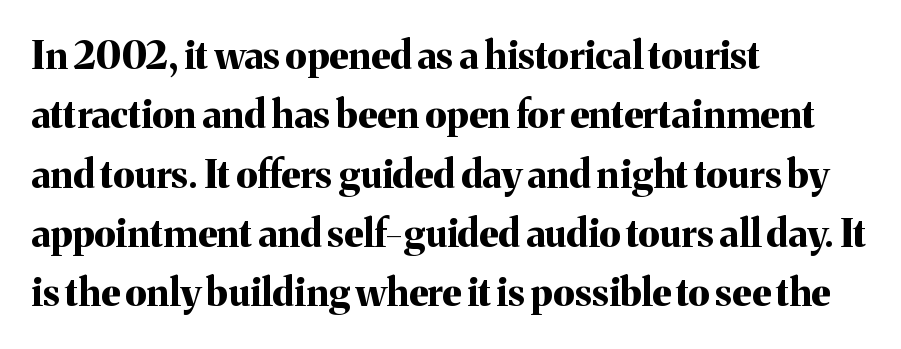
Q: Is the text bold? A: Yes.
Q: Is the text italic (slanted)? A: No, it is upright.
Q: Is the typeface a serif or a sans-serif typeface? A: Serif.
Q: Is the text underlined? A: No.
Q: How is the paragraph aligned? A: Left-aligned.
Q: Is the spacing between letters normal or unusually wide? A: Normal.
Q: Is the spacing between lines tight, normal or loose? A: Normal.
Q: Width (condensed, normal, or wide)? A: Normal.
Q: Stroke contrast? A: Medium.
Q: x-height? A: Medium.
Q: Monospaced? A: No.
